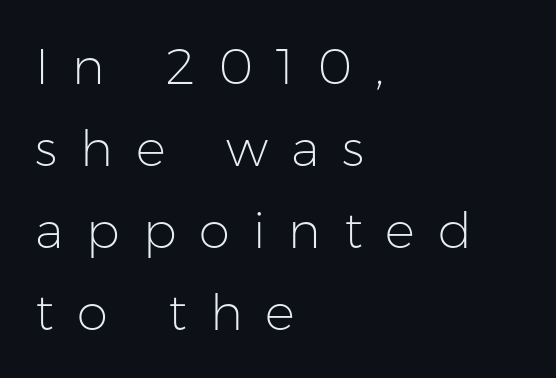
{"serif": "no", "italic": "no", "bold": "no", "weight": "light", "width": "normal", "stroke_contrast": "low", "x_height": "medium", "monospaced": "no", "underline": "no", "align": "left", "line_spacing": "normal", "line_spacing_ratio": 1.64, "letter_spacing": "wide", "letter_spacing_em": 0.46, "glyph_px": 50}
